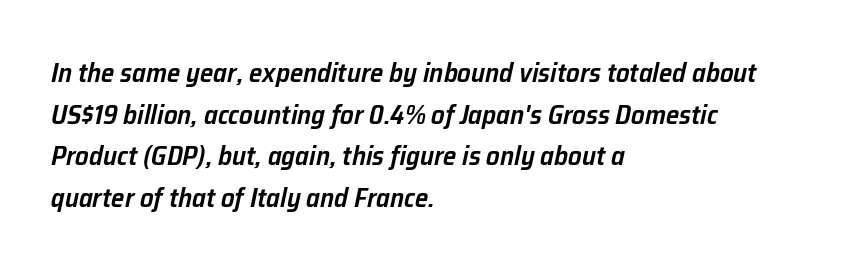
A typesetter would call this leading conventional body-copy spacing. The words here are not underlined. Horizontally, the lines are justified to the leading edge only. This sample uses an oblique cut, with every glyph tilted off the vertical. The tracking reads as untouched default to a designer's eye. A semibold gives these letters moderate extra thickness, short of bold.
